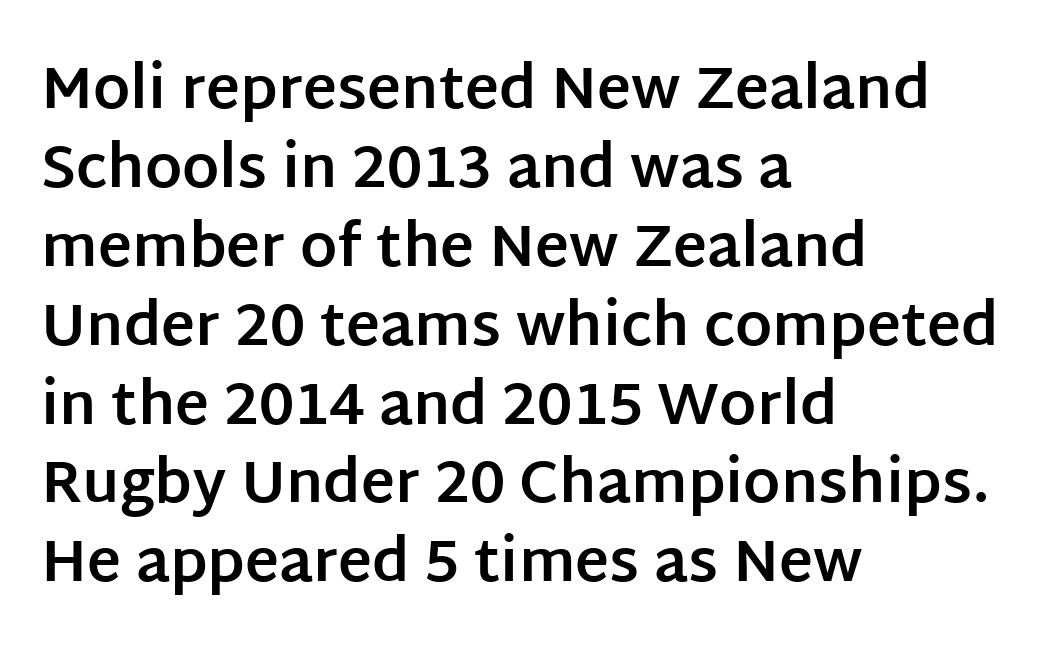
The image shows 58 px bold sans-serif type, upright; set left-aligned, normal line spacing (1.36x), normal letter spacing, not underlined; low stroke contrast and a large x-height.
